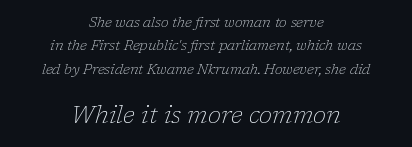
Q: Is the text bold? A: No.
Q: Is the text italic (slanted)? A: Yes, it leans right by about 17 degrees.
Q: Is the text underlined? A: No.
Q: How is the paragraph aligned? A: Centered.
Q: Is the spacing between letters normal or unusually wide? A: Normal.
Q: Is the spacing between lines tight, normal or loose? A: Normal.
Q: Which block of text is set in a larger size, the first (top) or the second (bottom)? A: The second (bottom) one.
